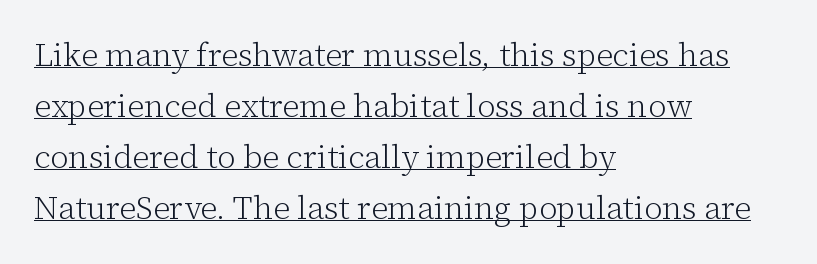
{"serif": "yes", "italic": "no", "bold": "no", "weight": "light", "width": "normal", "stroke_contrast": "low", "x_height": "medium", "monospaced": "no", "underline": "yes", "align": "left", "line_spacing": "normal", "line_spacing_ratio": 1.59, "letter_spacing": "normal", "letter_spacing_em": 0.0, "glyph_px": 32}
